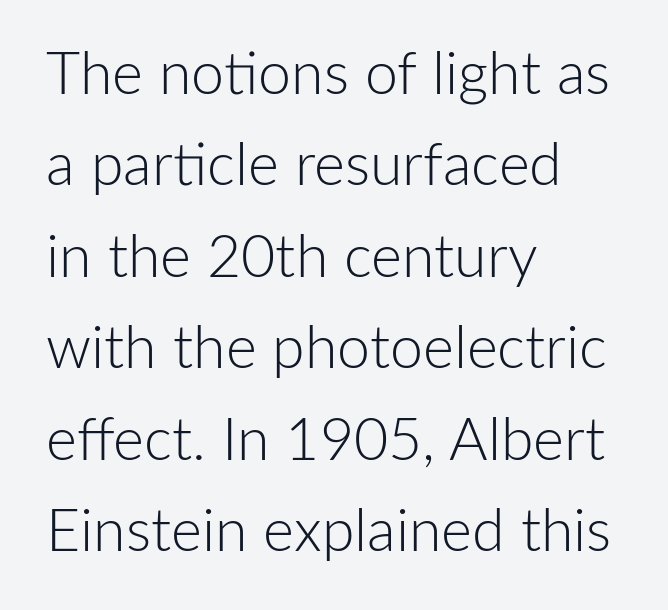
{"serif": "no", "italic": "no", "bold": "no", "weight": "light", "width": "normal", "stroke_contrast": "low", "x_height": "medium", "monospaced": "no", "underline": "no", "align": "left", "line_spacing": "normal", "line_spacing_ratio": 1.55, "letter_spacing": "normal", "letter_spacing_em": 0.0, "glyph_px": 59}
